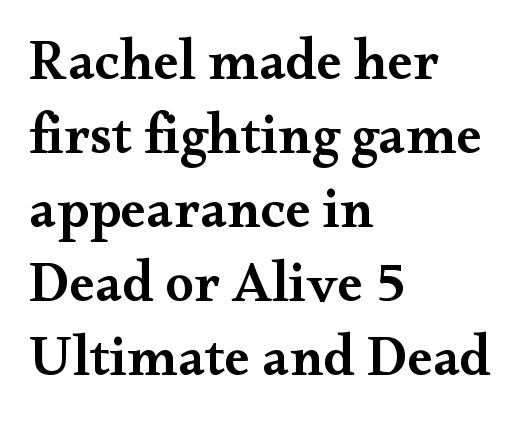
Q: Is the text bold? A: Semi-bold.
Q: Is the text italic (slanted)? A: No, it is upright.
Q: Is the typeface a serif or a sans-serif typeface? A: Serif.
Q: Is the text underlined? A: No.
Q: How is the paragraph aligned? A: Left-aligned.
Q: Is the spacing between letters normal or unusually wide? A: Normal.
Q: Is the spacing between lines tight, normal or loose? A: Normal.
Q: Width (condensed, normal, or wide)? A: Wide.
Q: Stroke contrast? A: Medium.
Q: x-height? A: Small.
Q: Monospaced? A: No.
